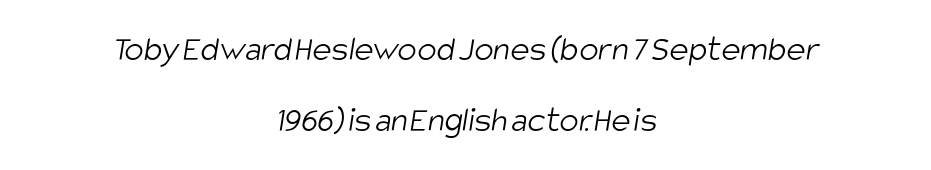
This rendering leaves character spacing at its baseline value. Letterform terminals end flat and unadorned throughout the passage. Baseline-to-baseline distance is far greater than the letter height. In CSS terms this would be text-align: center. This sample has the flowing, uneven cadence of proportional lettering. The cut favours lightness, reaching ordinary text weight at its darkest.
